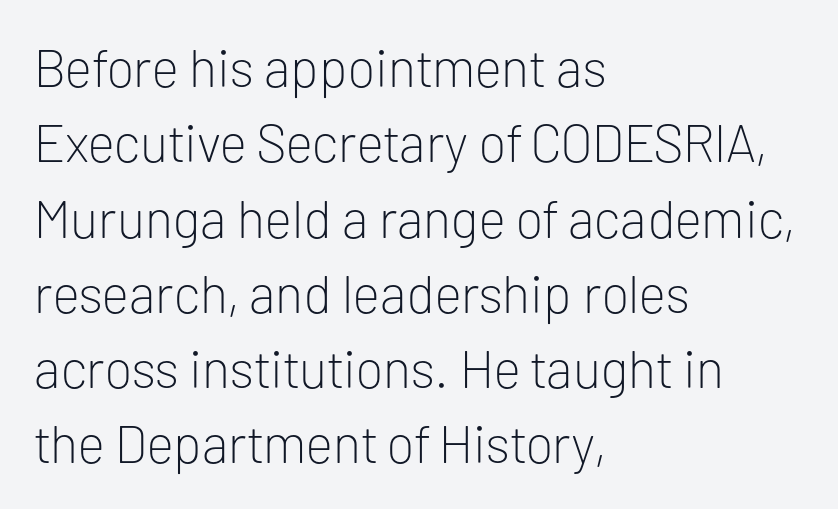
Q: Is the text bold? A: No.
Q: Is the text italic (slanted)? A: No, it is upright.
Q: Is the typeface a serif or a sans-serif typeface? A: Sans-serif.
Q: Is the text underlined? A: No.
Q: How is the paragraph aligned? A: Left-aligned.
Q: Is the spacing between letters normal or unusually wide? A: Normal.
Q: Is the spacing between lines tight, normal or loose? A: Normal.
Q: Width (condensed, normal, or wide)? A: Normal.
Q: Stroke contrast? A: Low.
Q: x-height? A: Medium.
Q: Monospaced? A: No.
